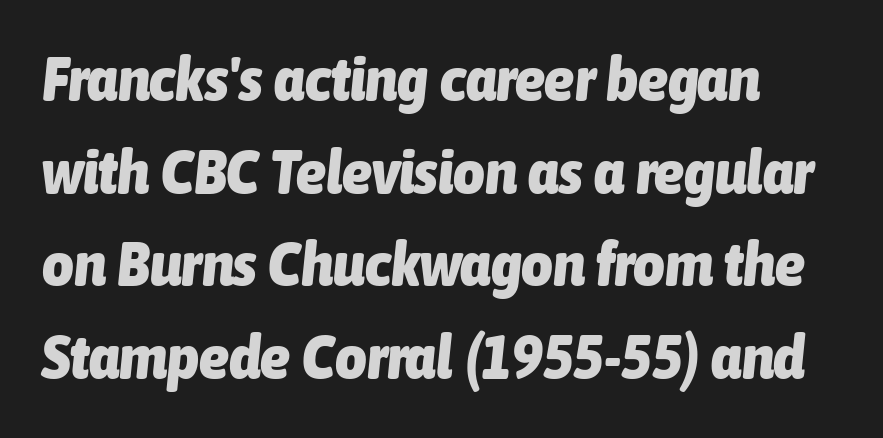
Spacing verdict: proportional, widths tailored to each character. Rows of type keep a routine distance in the vertical direction. Tracking value appears to be zero — textbook default spacing. Caption: multi-line text, flush left, ragged right.
